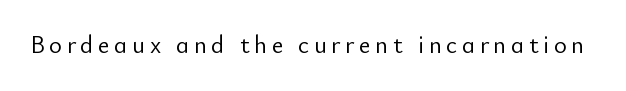
Q: Is the text bold? A: No.
Q: Is the text italic (slanted)? A: No, it is upright.
Q: Is the text underlined? A: No.
